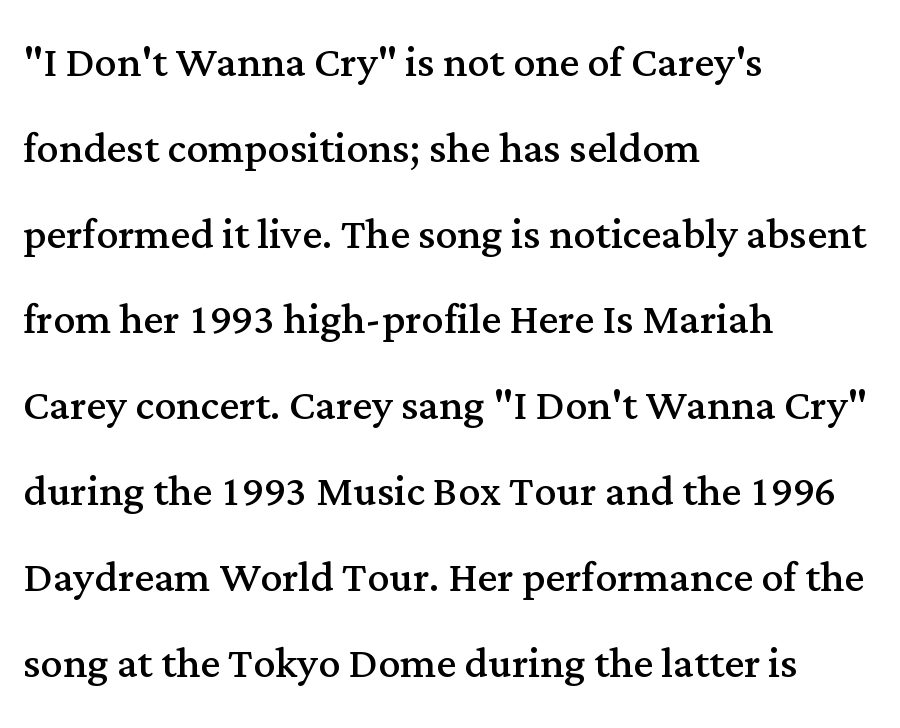
The image shows 55 px regular-weight serif type, upright; set left-aligned, normal line spacing (1.56x), normal letter spacing, not underlined; medium stroke contrast and a medium x-height.
